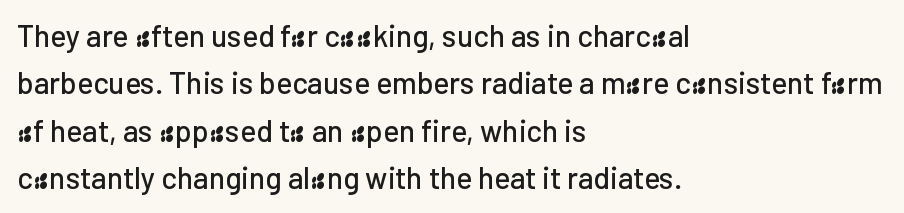
{"serif": "no", "italic": "no", "width": "normal", "stroke_contrast": "low", "x_height": "medium", "monospaced": "no", "underline": "no", "align": "left", "line_spacing": "normal", "line_spacing_ratio": 1.58, "letter_spacing": "normal", "letter_spacing_em": 0.0, "glyph_px": 30}
